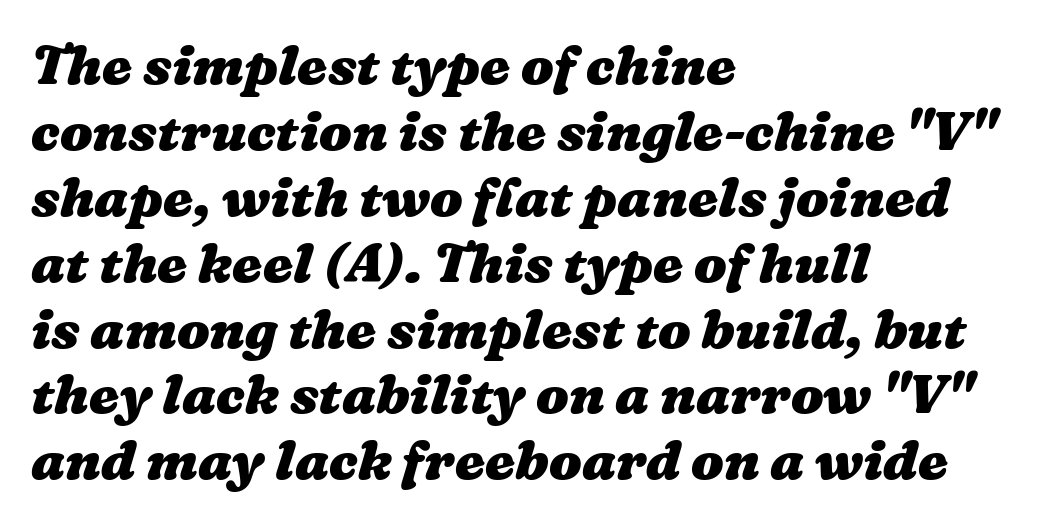
{"bold": "yes", "weight": "heavy", "width": "wide", "stroke_contrast": "medium", "x_height": "medium", "monospaced": "no", "underline": "no", "align": "left", "line_spacing_ratio": 1.22, "letter_spacing": "normal", "letter_spacing_em": 0.0, "glyph_px": 54}
